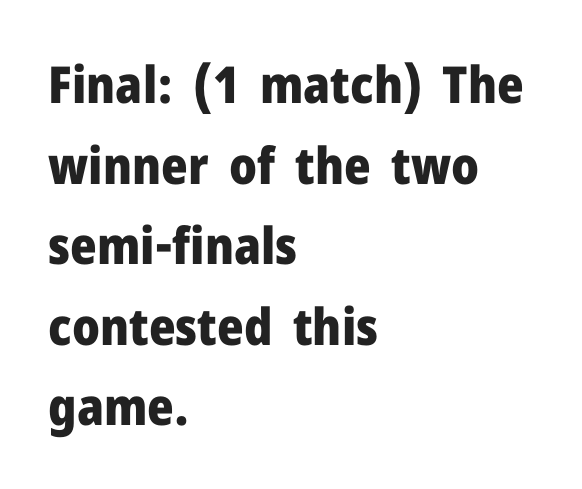
The image shows 51 px heavy sans-serif type, upright; set left-aligned, normal line spacing (1.58x), normal letter spacing, not underlined; low stroke contrast and a medium x-height.
